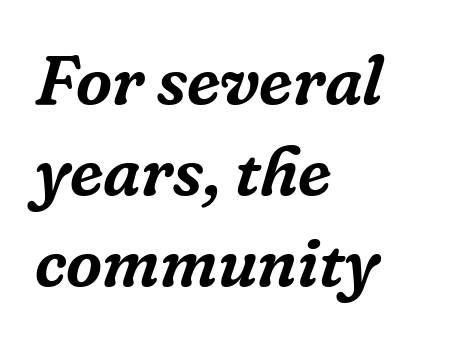
{"serif": "yes", "italic": "yes", "lean": "right", "slant_degrees": 16, "width": "normal", "stroke_contrast": "low", "x_height": "medium", "monospaced": "no", "underline": "no", "align": "left", "line_spacing": "normal", "line_spacing_ratio": 1.3, "letter_spacing": "normal", "letter_spacing_em": 0.0, "glyph_px": 70}
